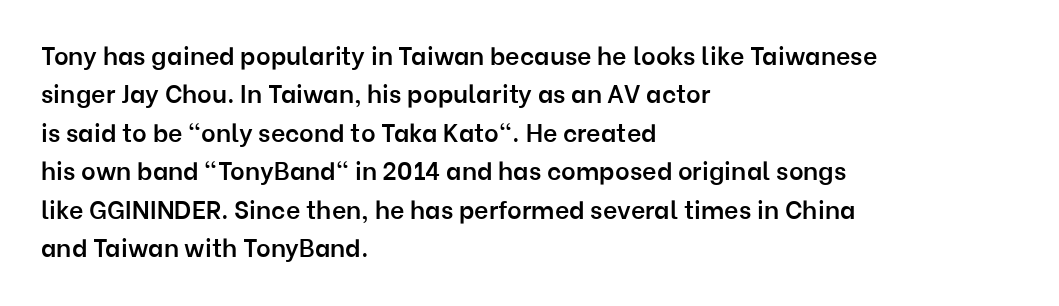
The image shows 25 px text type, upright; set left-aligned, normal line spacing (1.54x), normal letter spacing, not underlined.
